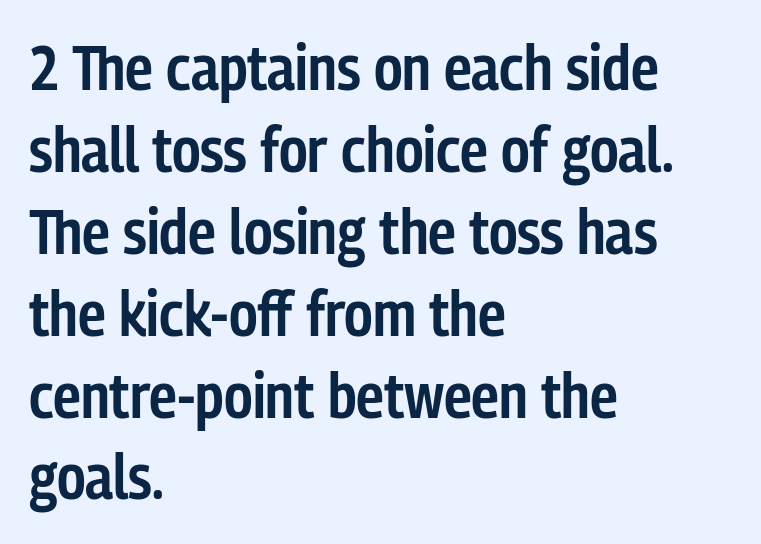
The rendering uses natural spacing where letterforms have individual widths. You can tell from the bare stems that sans-serif type was used. Regarding leading, the lines here are spaced in the standard way. Horizontally, the lines are justified to the leading edge only. The letters stand straight up with perfectly vertical stems.
